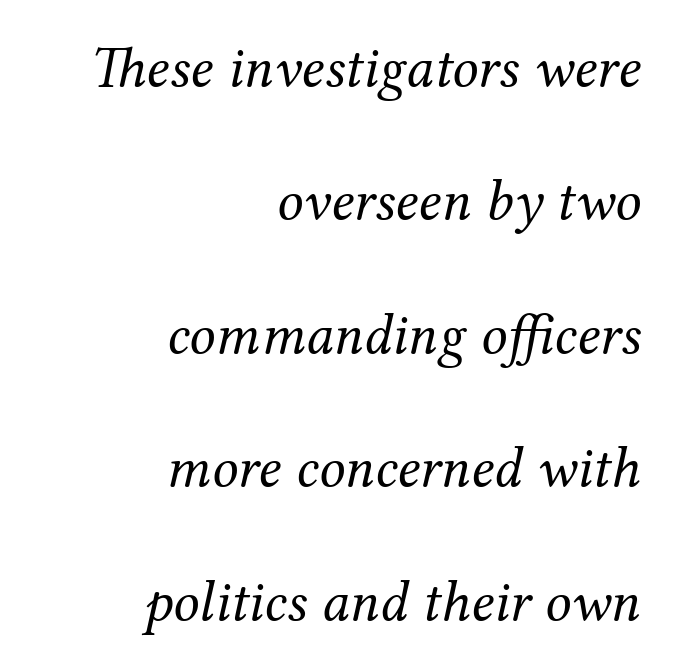
To sum up the face: it has serifs. Stems here are at most as thick as an everyday book face. The passage shown stacks its lines with a broad gap. These lines were composed using italics.
